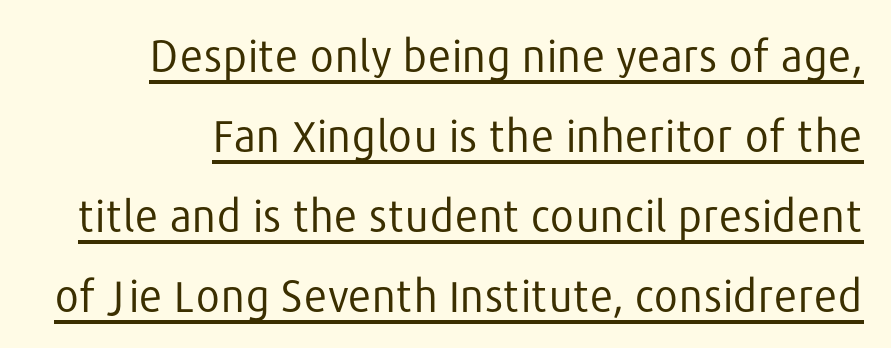
The image shows 43 px regular-weight sans-serif type, upright; set line spacing 1.86x, normal letter spacing, underlined; low stroke contrast and a medium x-height.
